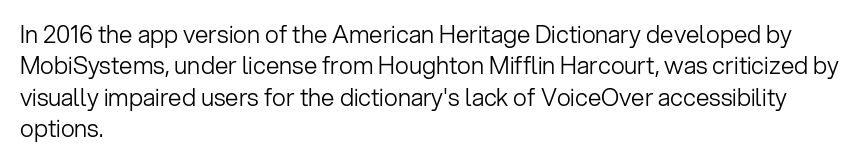
The image shows 24 px text type, upright; set left-aligned, normal line spacing (1.31x), normal letter spacing, not underlined.
